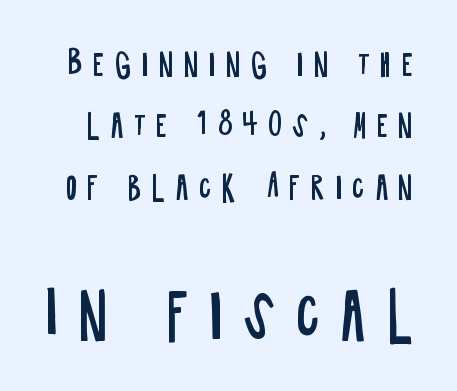
Note the varied advance widths — an 'i' is clearly narrower than an 'm'. The designer went with a sans here, leaving each stem footless. Only glyphs here, with clear space below each row. These glyphs show unthickened strokes, regular width or finer.
